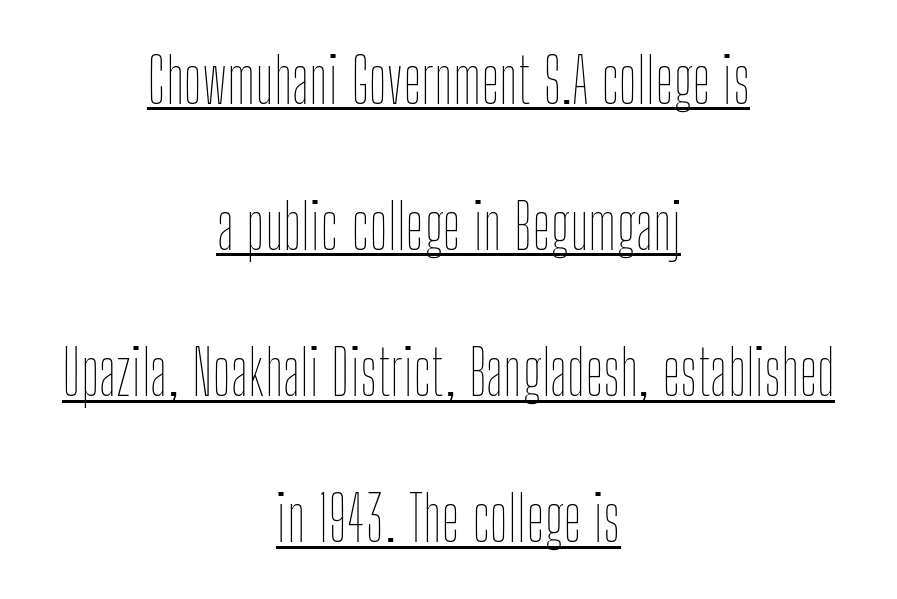
The image shows 63 px thin, condensed type, upright; set centered, loose line spacing (2.32x), normal letter spacing, underlined; low stroke contrast and a medium x-height.
